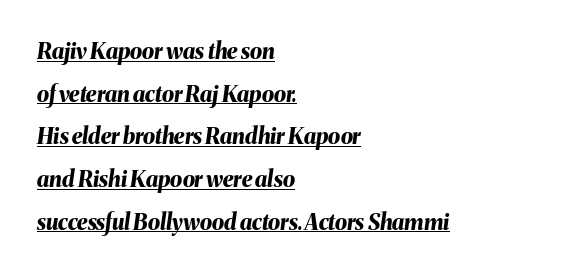
A rule runs beneath these lines of type. How would I describe the line gaps? Wide and relaxed. Is the letter spacing exaggerated? No — it looks like the ordinary default. Layout note: lines flush left. If you drew a line through each stem, it would be angled.
